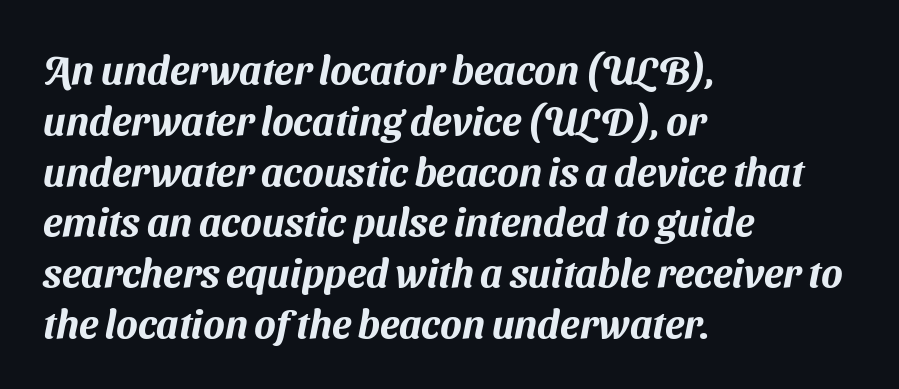
{"serif": "no", "width": "normal", "stroke_contrast": "medium", "x_height": "medium", "monospaced": "no", "underline": "no", "align": "left", "line_spacing": "normal", "line_spacing_ratio": 1.27, "letter_spacing": "normal", "letter_spacing_em": 0.0, "glyph_px": 40}
